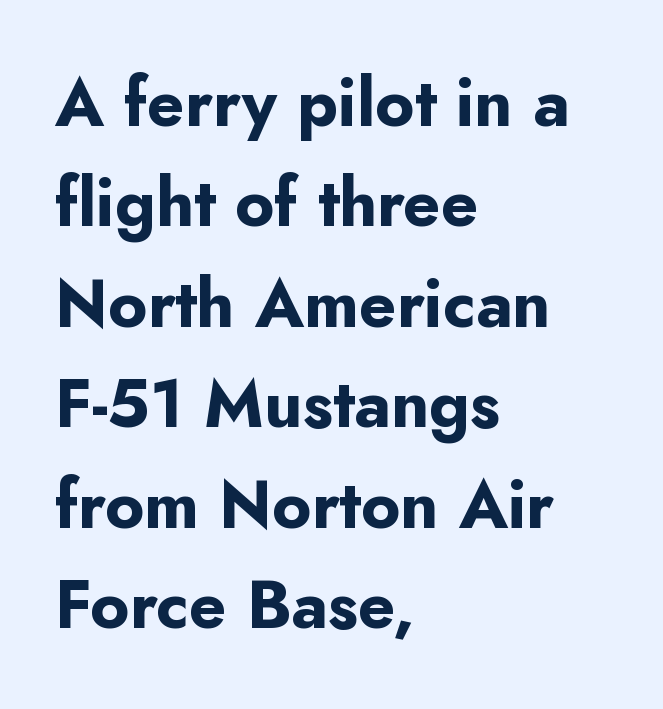
Q: Is the text bold? A: Yes.
Q: Is the text italic (slanted)? A: No, it is upright.
Q: Is the typeface a serif or a sans-serif typeface? A: Sans-serif.
Q: Is the text underlined? A: No.
Q: How is the paragraph aligned? A: Left-aligned.
Q: Is the spacing between letters normal or unusually wide? A: Normal.
Q: Is the spacing between lines tight, normal or loose? A: Normal.
Q: Width (condensed, normal, or wide)? A: Normal.
Q: Stroke contrast? A: Low.
Q: x-height? A: Small.
Q: Monospaced? A: No.
